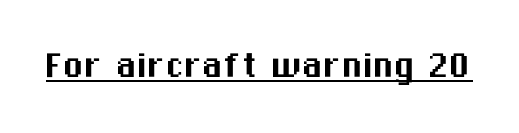
The image shows 42 px sans-serif type, upright; set normal letter spacing, underlined; medium stroke contrast and a medium x-height.
